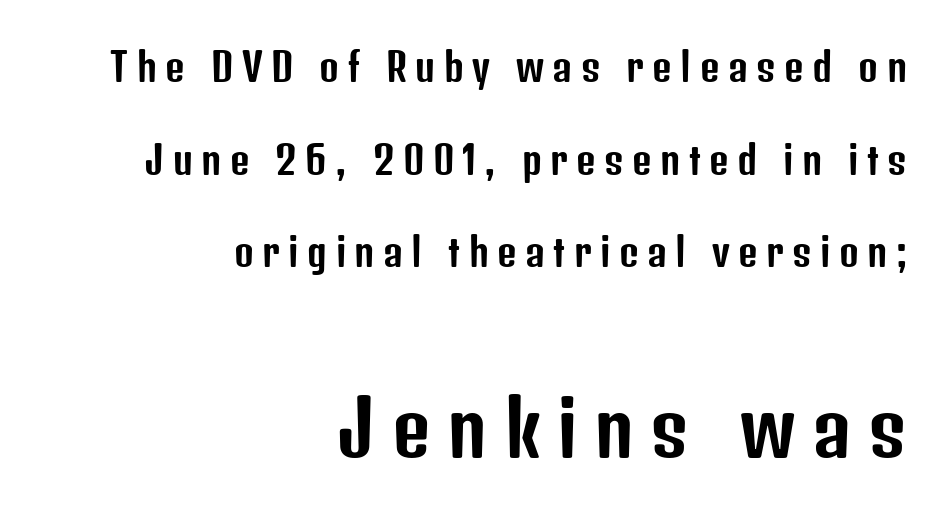
The image shows 75 px condensed sans-serif type, upright; set right-aligned, loose line spacing (2.44x), unusually wide letter spacing (+0.22 em), not underlined; the second (bottom) block is 1.97x larger; low stroke contrast and a medium x-height.
